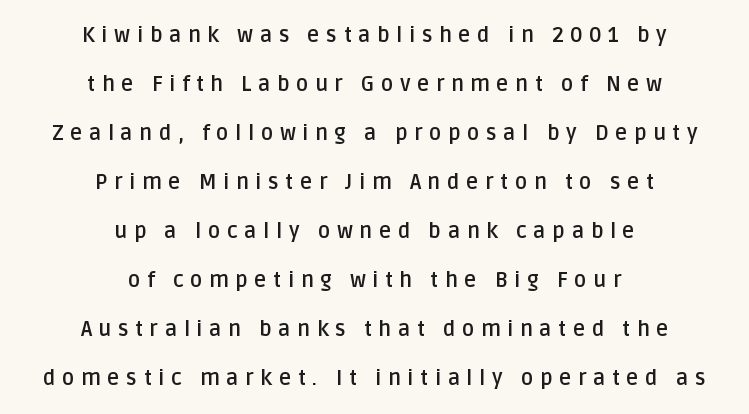
Stroke thickness is high; the sample reads as a true bold. Notice the wide empty band between every row — that's loose leading. The lettering holds an erect, upright posture throughout. Short note: letters widely spaced. The baseline area is clear. The paragraph has two soft edges and a firm central axis.
